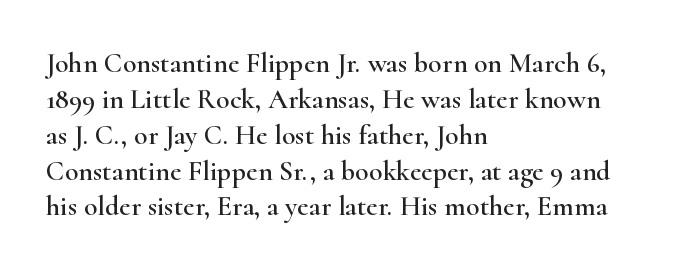
The image shows 28 px wide serif type, upright; set left-aligned, normal line spacing (1.28x), normal letter spacing, not underlined; high stroke contrast and a small x-height.
